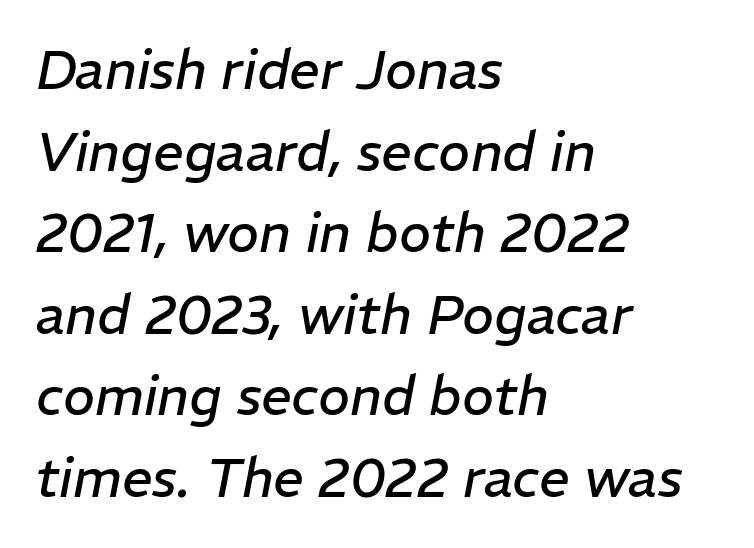
Q: Is the text bold? A: No.
Q: Is the text italic (slanted)? A: Yes, it leans right by about 11 degrees.
Q: Is the text underlined? A: No.
Q: How is the paragraph aligned? A: Left-aligned.
Q: Is the spacing between letters normal or unusually wide? A: Normal.
Q: Is the spacing between lines tight, normal or loose? A: Normal.
Q: Width (condensed, normal, or wide)? A: Normal.
Q: Stroke contrast? A: Low.
Q: x-height? A: Medium.
Q: Monospaced? A: No.
